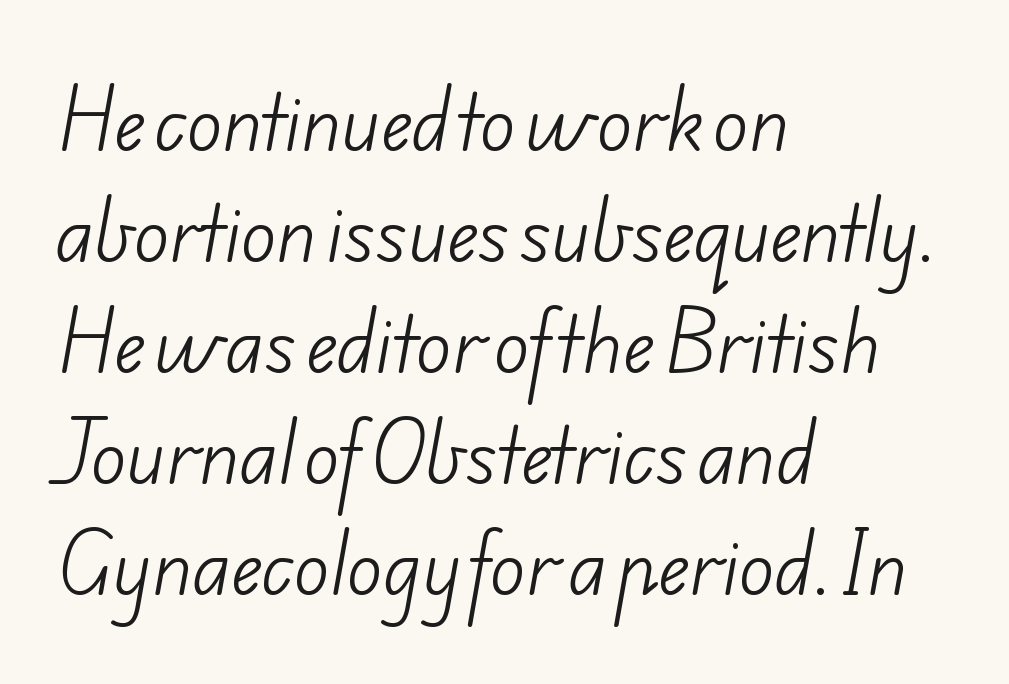
Q: Is the text bold? A: No.
Q: Is the typeface a serif or a sans-serif typeface? A: Sans-serif.
Q: Is the text underlined? A: No.
Q: How is the paragraph aligned? A: Left-aligned.
Q: Is the spacing between letters normal or unusually wide? A: Normal.
Q: Is the spacing between lines tight, normal or loose? A: Normal.
Q: Width (condensed, normal, or wide)? A: Normal.
Q: Stroke contrast? A: Low.
Q: x-height? A: Small.
Q: Monospaced? A: No.
